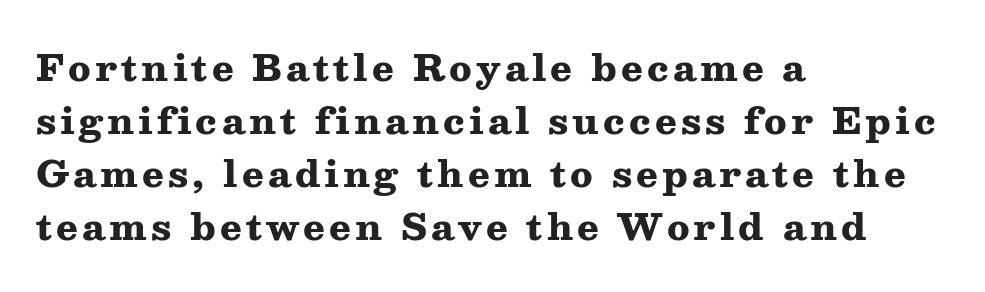
Q: Is the text bold? A: Yes.
Q: Is the text italic (slanted)? A: No, it is upright.
Q: Is the typeface a serif or a sans-serif typeface? A: Serif.
Q: Is the text underlined? A: No.
Q: How is the paragraph aligned? A: Left-aligned.
Q: Is the spacing between lines tight, normal or loose? A: Normal.
Q: Width (condensed, normal, or wide)? A: Wide.
Q: Stroke contrast? A: Medium.
Q: x-height? A: Medium.
Q: Monospaced? A: No.
